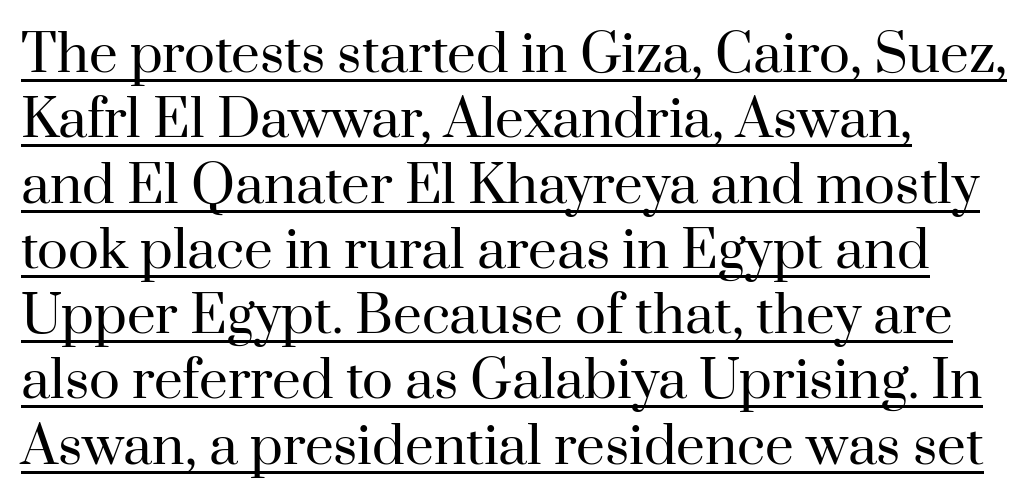
Q: Is the text bold? A: No.
Q: Is the text italic (slanted)? A: No, it is upright.
Q: Is the typeface a serif or a sans-serif typeface? A: Serif.
Q: Is the text underlined? A: Yes.
Q: Is the spacing between letters normal or unusually wide? A: Normal.
Q: Is the spacing between lines tight, normal or loose? A: Normal.
Q: Width (condensed, normal, or wide)? A: Normal.
Q: Stroke contrast? A: High.
Q: x-height? A: Small.
Q: Monospaced? A: No.
